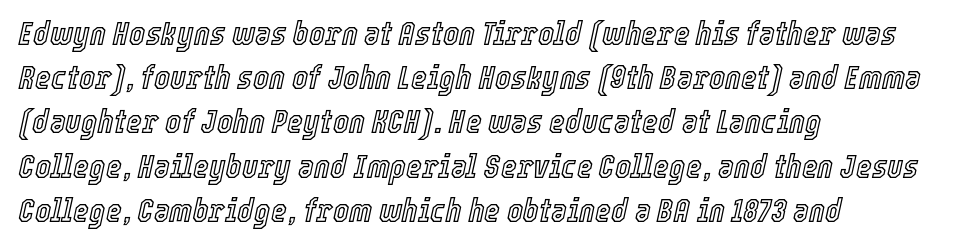
The text block is weighted toward the left margin, trailing off unevenly rightward. If you measured baseline to baseline, you'd find a middling distance. Type without underlining. The letters advance in unequal steps, a hallmark of proportional type. A typesetter would call this zero additional tracking. Compared with ordinary roman type, these characters are visibly tilted.
